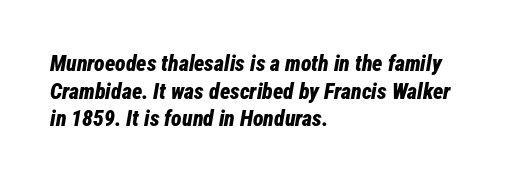
Q: Is the text bold? A: Yes.
Q: Is the text italic (slanted)? A: Yes, it leans right by about 12 degrees.
Q: Is the text underlined? A: No.
Q: How is the paragraph aligned? A: Left-aligned.
Q: Is the spacing between letters normal or unusually wide? A: Normal.
Q: Is the spacing between lines tight, normal or loose? A: Normal.
